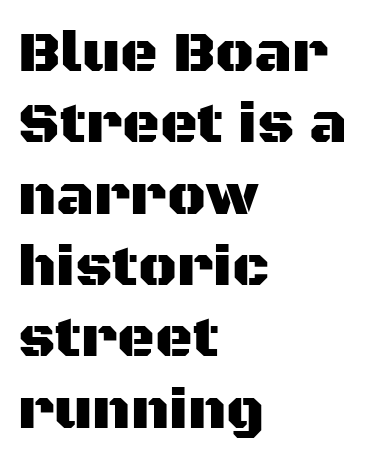
A classic flush-left, rag-right setting is used for this passage. Think of a printed novel: that variable character pitch is what you see here. Check the space under the baseline: it is left empty. The horizontal fit of the characters is conventional and even. Ordinary non-slanted type is in use. Note: no serifs on the glyphs.
